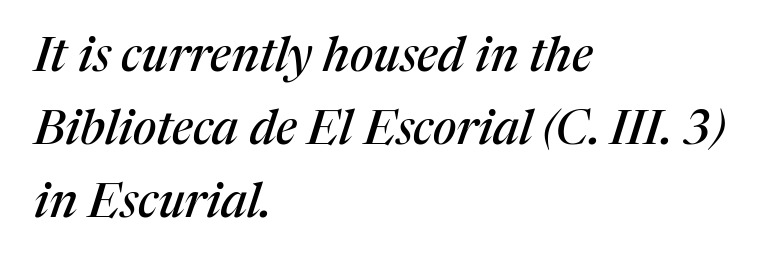
Q: Is the text italic (slanted)? A: Yes, it leans right by about 17 degrees.
Q: Is the typeface a serif or a sans-serif typeface? A: Serif.
Q: Is the text underlined? A: No.
Q: How is the paragraph aligned? A: Left-aligned.
Q: Is the spacing between letters normal or unusually wide? A: Normal.
Q: Is the spacing between lines tight, normal or loose? A: Normal.
Q: Width (condensed, normal, or wide)? A: Normal.
Q: Stroke contrast? A: Medium.
Q: x-height? A: Medium.
Q: Monospaced? A: No.
